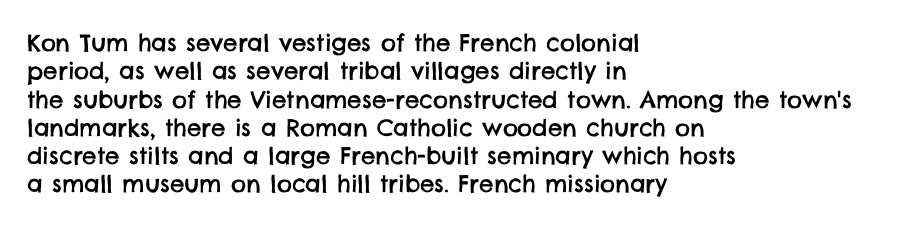
The image shows 23 px text type; set left-aligned, line spacing 1.23x, normal letter spacing, not underlined.
